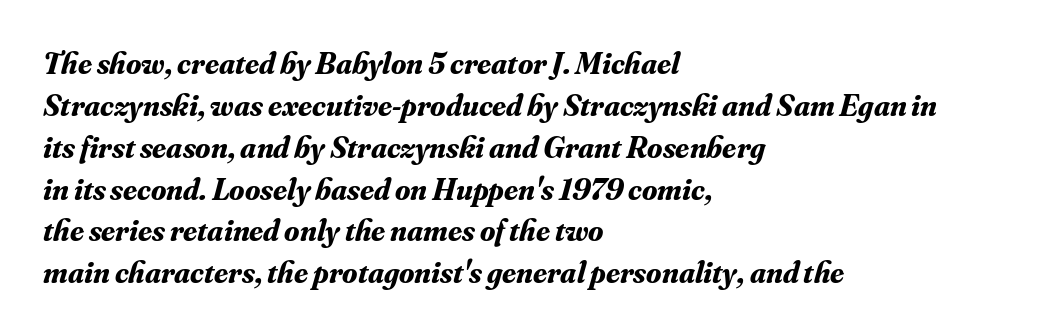
Q: Is the text bold? A: Yes.
Q: Is the text italic (slanted)? A: Yes, it leans right by about 16 degrees.
Q: Is the typeface a serif or a sans-serif typeface? A: Serif.
Q: Is the text underlined? A: No.
Q: How is the paragraph aligned? A: Left-aligned.
Q: Is the spacing between letters normal or unusually wide? A: Normal.
Q: Is the spacing between lines tight, normal or loose? A: Normal.
Q: Width (condensed, normal, or wide)? A: Normal.
Q: Stroke contrast? A: Medium.
Q: x-height? A: Small.
Q: Monospaced? A: No.
